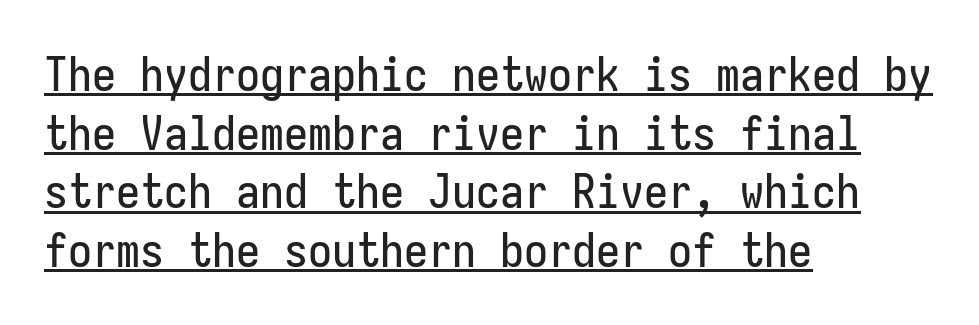
The image shows 48 px condensed sans-serif type, upright; set left-aligned, line spacing 1.22x, normal letter spacing, underlined; low stroke contrast and a medium x-height.
